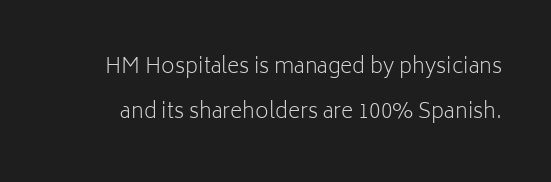
{"italic": "no", "bold": "no", "underline": "no", "line_spacing": "loose", "line_spacing_ratio": 2.15, "letter_spacing": "normal", "letter_spacing_em": 0.0, "glyph_px": 21}
